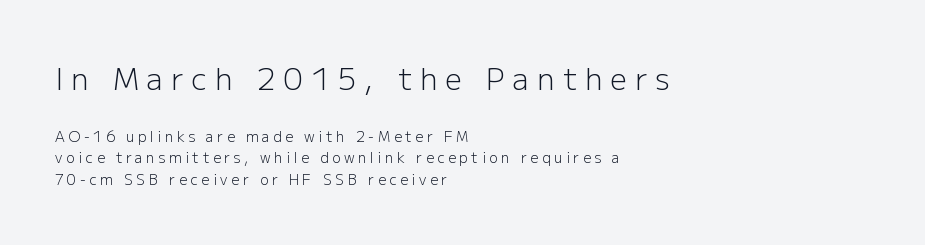
Q: Is the text bold? A: No.
Q: Is the text italic (slanted)? A: No, it is upright.
Q: Is the typeface a serif or a sans-serif typeface? A: Sans-serif.
Q: Is the text underlined? A: No.
Q: How is the paragraph aligned? A: Left-aligned.
Q: Is the spacing between letters normal or unusually wide? A: Unusually wide.
Q: Is the spacing between lines tight, normal or loose? A: Normal.
Q: Which block of text is set in a larger size, the first (top) or the second (bottom)? A: The first (top) one.
Q: Width (condensed, normal, or wide)? A: Normal.
Q: Stroke contrast? A: Low.
Q: x-height? A: Medium.
Q: Monospaced? A: No.
